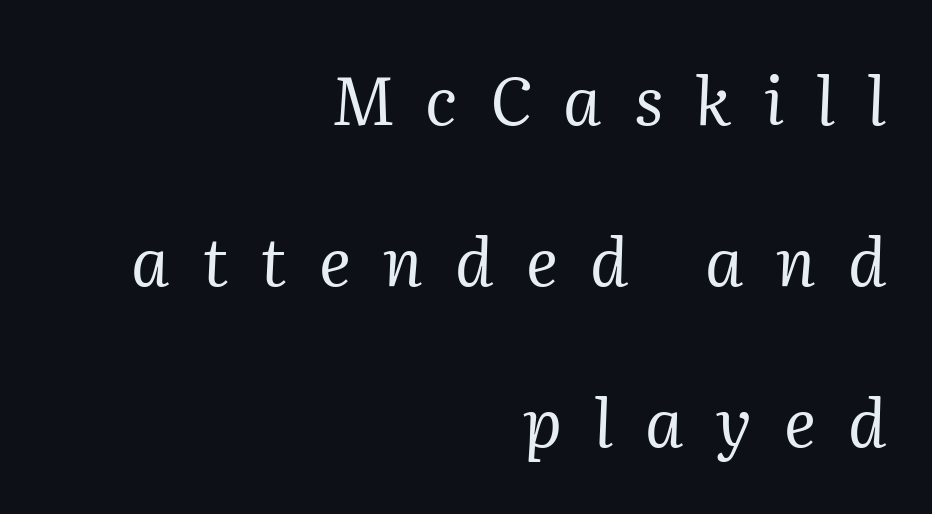
Compared with a flush-left layout, this one pins lines to the opposite, right side. Descenders are the only things crossing below the line. The tracking reads as deliberately expanded to a designer's eye. Font category for this specimen: serif.
